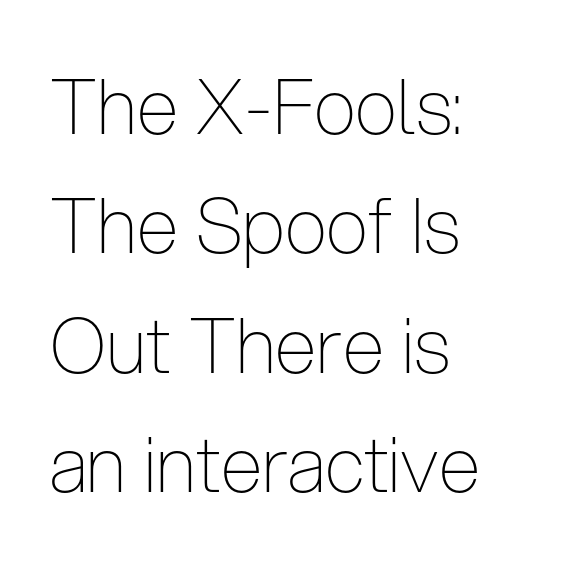
Line beginnings align vertically; line endings do not. The rendering keeps characters at their native spacing. Ordinary non-slanted type is in use. Unlike a traditional serif, this face leaves its strokes unadorned.
